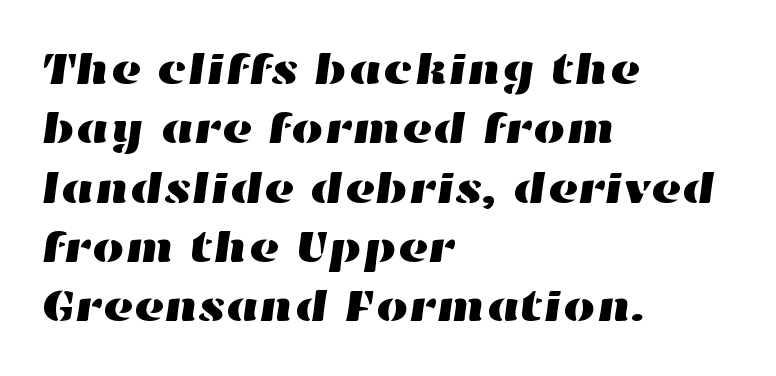
The line texture is even and compact thanks to regular tracking. Check under the words: just untouched page. Each letter keeps its own natural width here, so spacing adapts to shape. Baseline-to-baseline distance is the conventional proportion of letter height. A classic flush-left, rag-right setting is used for this passage.
